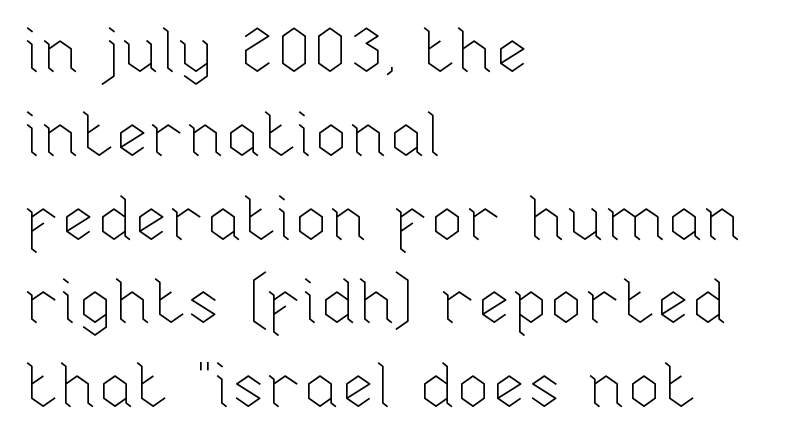
The rendering keeps characters at their native spacing. Caption: multi-line text, flush left, ragged right. Each letter keeps its own natural width here, so spacing adapts to shape. Posture: upright roman.
